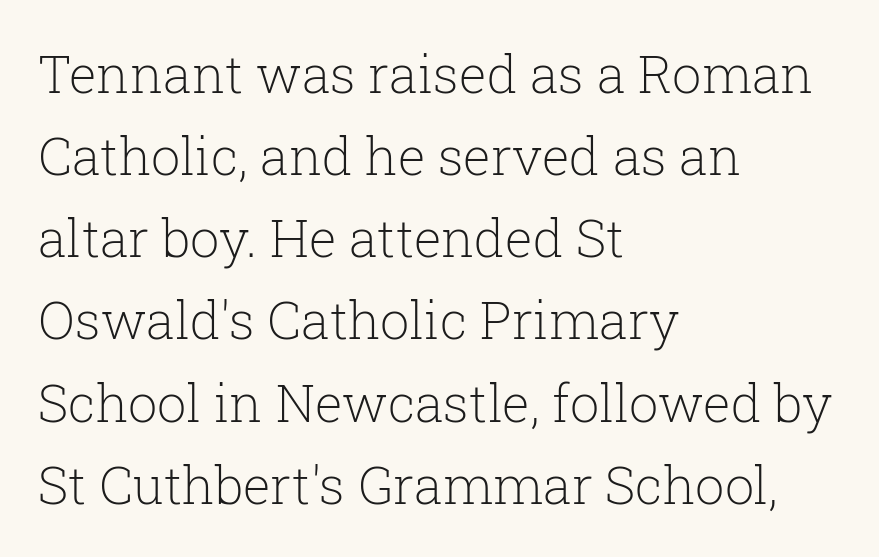
The image shows 52 px light serif type, upright; set left-aligned, normal line spacing (1.58x), normal letter spacing, not underlined; low stroke contrast and a medium x-height.
